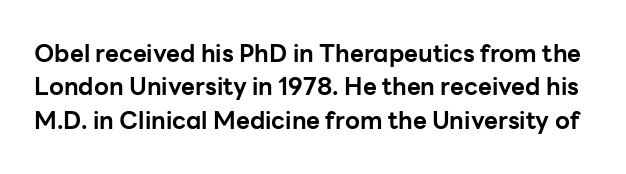
Nobody touched the tracking dial on this one. Heavy, bold letterforms. The passage shown stacks its lines at a standard gap. Italic: no, the glyphs are upright roman. The baseline area is clear.
